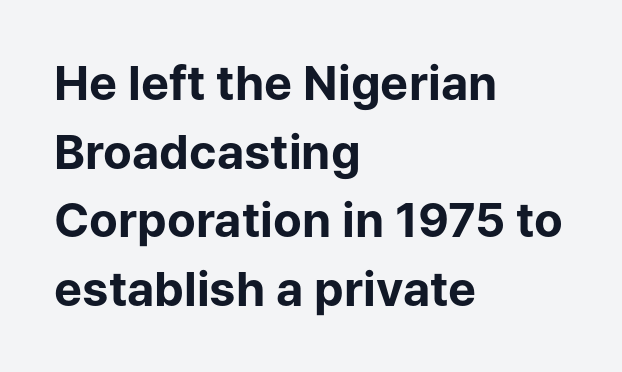
The image shows 47 px bold sans-serif type, upright; set left-aligned, normal line spacing (1.46x), normal letter spacing, not underlined; low stroke contrast and a medium x-height.
